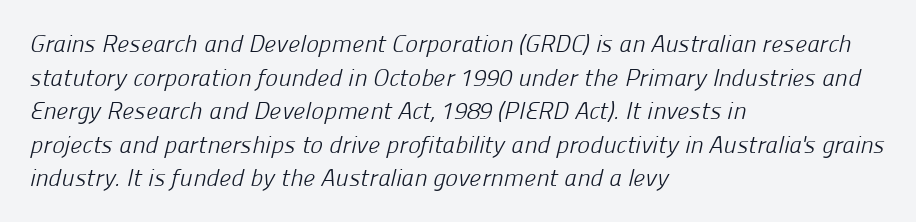
Q: Is the text bold? A: No.
Q: Is the text underlined? A: No.
Q: How is the paragraph aligned? A: Left-aligned.
Q: Is the spacing between letters normal or unusually wide? A: Normal.
Q: Is the spacing between lines tight, normal or loose? A: Normal.
